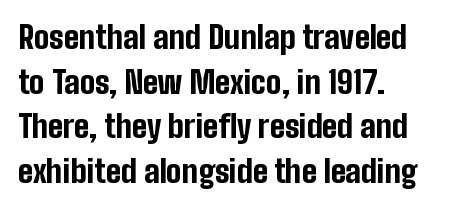
The image shows 31 px bold, condensed sans-serif type, upright; set left-aligned, normal line spacing (1.44x), normal letter spacing, not underlined; low stroke contrast and a medium x-height.
